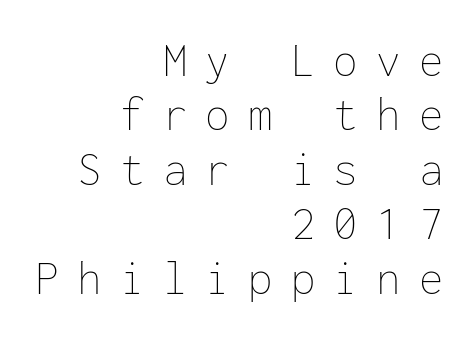
Casual observation: everything's shoved over to the right. Words appear elongated and porous because spacing is wide. A clean baseline with only descenders dipping below it. Weight class: somewhere from thin through regular. The letters march in equal steps, a hallmark of fixed-pitch type. It's the straight-up-and-down kind of type.
